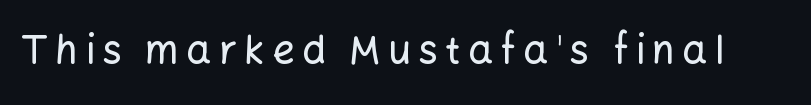
The strip under each line holds only bare page. Do the letters lean? They stand straight. In terms of letterform style, serifs are entirely absent. Looks like regular typesetting: each glyph gets only the width it needs.
